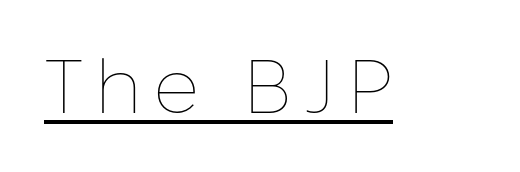
Q: Is the text bold? A: No.
Q: Is the text italic (slanted)? A: No, it is upright.
Q: Is the text underlined? A: Yes.
Q: Width (condensed, normal, or wide)? A: Normal.
Q: Stroke contrast? A: Low.
Q: x-height? A: Medium.
Q: Monospaced? A: No.
